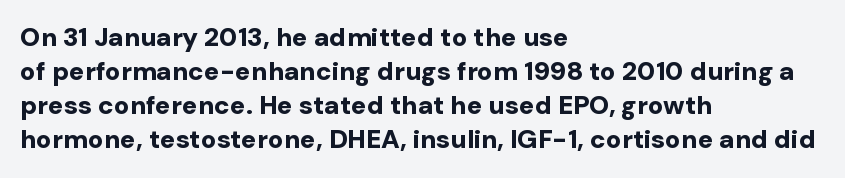
{"italic": "no", "bold": "yes", "underline": "no", "align": "left", "line_spacing": "normal", "line_spacing_ratio": 1.31, "letter_spacing": "normal", "letter_spacing_em": 0.0, "glyph_px": 26}
